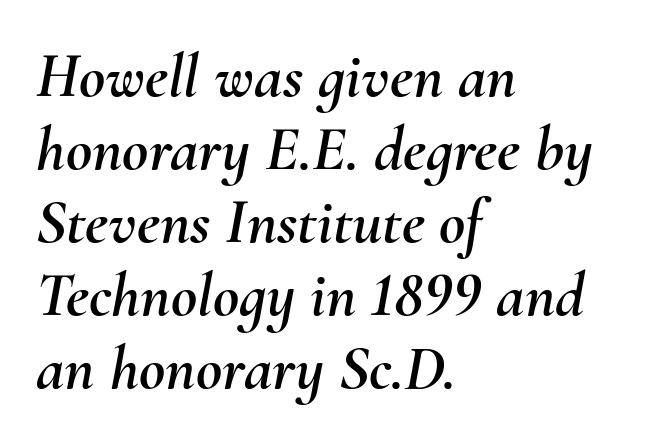
Cramped leading. A student would call this left alignment; a typographer would say flush left, rag right. A typesetter would call this zero additional tracking. The strip under each line holds only bare page.
